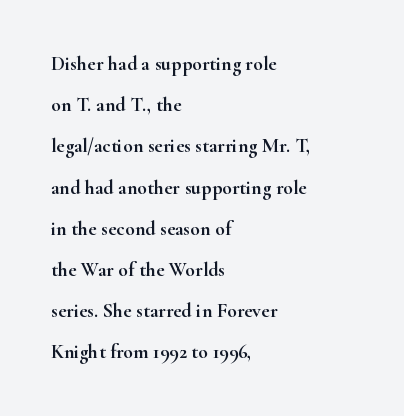
Q: Is the text italic (slanted)? A: No, it is upright.
Q: Is the text underlined? A: No.
Q: How is the paragraph aligned? A: Left-aligned.
Q: Is the spacing between letters normal or unusually wide? A: Normal.
Q: Is the spacing between lines tight, normal or loose? A: Loose.
